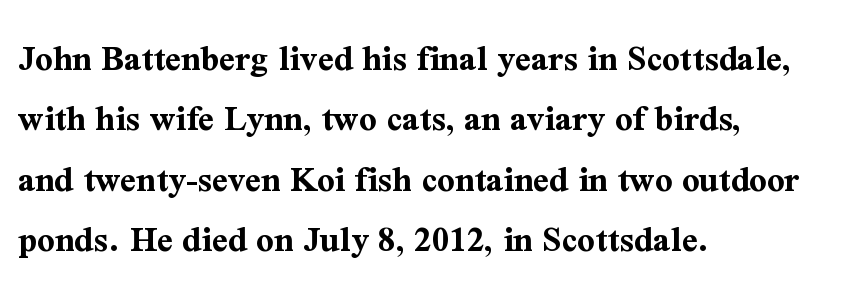
Q: Is the text bold? A: Yes.
Q: Is the text italic (slanted)? A: No, it is upright.
Q: Is the typeface a serif or a sans-serif typeface? A: Serif.
Q: Is the text underlined? A: No.
Q: How is the paragraph aligned? A: Left-aligned.
Q: Is the spacing between letters normal or unusually wide? A: Normal.
Q: Is the spacing between lines tight, normal or loose? A: Normal.
Q: Width (condensed, normal, or wide)? A: Normal.
Q: Stroke contrast? A: Medium.
Q: x-height? A: Medium.
Q: Monospaced? A: No.
